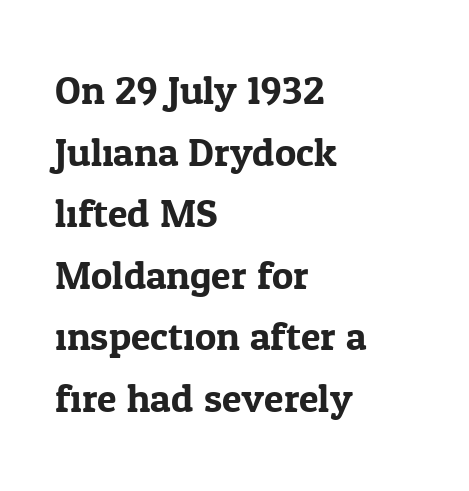
{"serif": "yes", "italic": "no", "width": "normal", "stroke_contrast": "low", "x_height": "medium", "monospaced": "no", "underline": "no", "align": "left", "line_spacing": "normal", "line_spacing_ratio": 1.54, "letter_spacing": "normal", "letter_spacing_em": 0.0, "glyph_px": 40}
